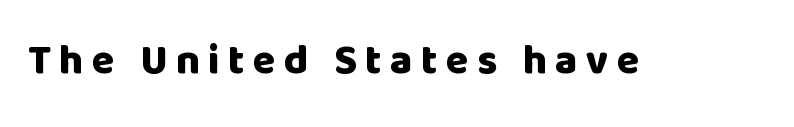
Ordinary non-slanted type is in use. Serifs: no, the terminals of the letterforms are clean. This sample has the flowing, uneven cadence of proportional lettering. Underline: absent. Between one letter and the next there's a generous, obvious gap. These words are printed bold, with thick strokes throughout.
